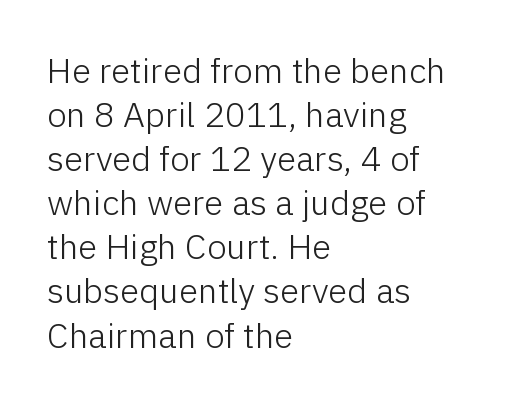
Unmarked baselines from the first word to the last. Is the type heavy? It reads as light-to-regular instead. This sample has the flowing, uneven cadence of proportional lettering. Students, observe: this is what conventionally led text looks like. Each line starts at the same left margin while the right side varies. I'd call this a sans setting — the letters go barefoot.
